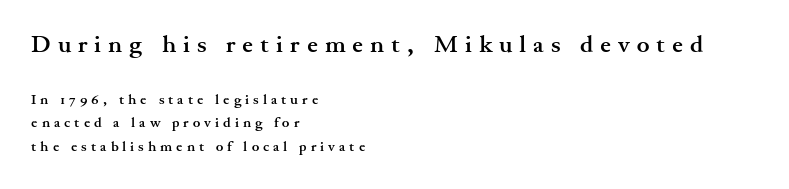
Does the leading feel generous? No, just average. I'd describe the lettering as bold — thick and assertive. Short and long lines alike share a common starting point at left. In terms of letterspacing, this is a distinctly airy, spread setting. This is the regular roman posture of the typeface. The upper block of text is set noticeably larger than the block beneath it.
